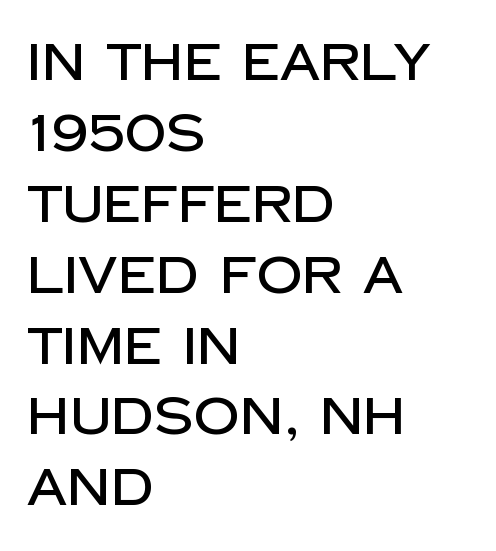
{"serif": "no", "italic": "no", "width": "normal", "stroke_contrast": "low", "x_height": "large", "monospaced": "no", "underline": "no", "align": "left", "line_spacing": "normal", "line_spacing_ratio": 1.39, "letter_spacing": "normal", "letter_spacing_em": 0.0, "glyph_px": 51}
